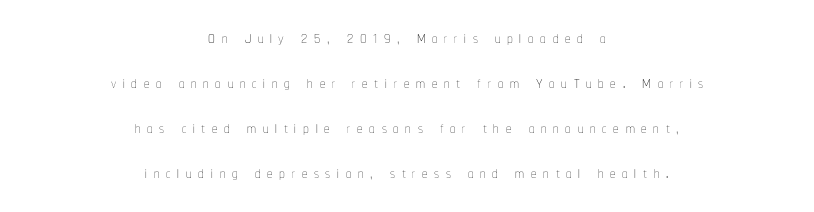
Spacing between characters has been opened up far beyond the box default. Lines of text with bare space underneath. Tall strokes in this sample are plumb rather than angled. This rendering uses center alignment, leaving both contours irregular but symmetric.
